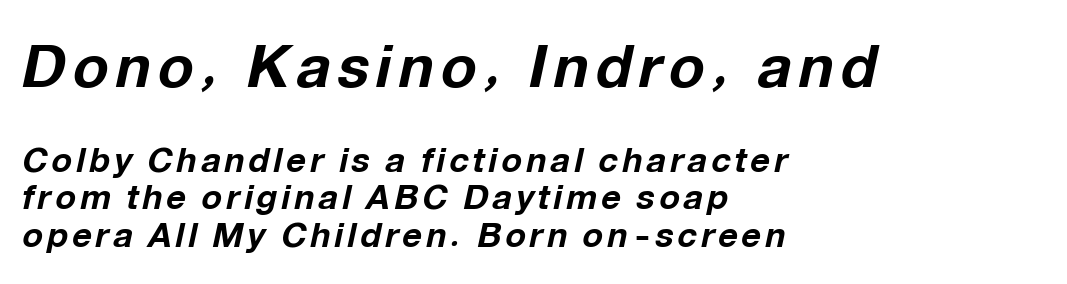
Q: Is the text bold? A: Yes.
Q: Is the text italic (slanted)? A: Yes, it leans right by about 12 degrees.
Q: Is the text underlined? A: No.
Q: How is the paragraph aligned? A: Left-aligned.
Q: Is the spacing between lines tight, normal or loose? A: Tight.
Q: Which block of text is set in a larger size, the first (top) or the second (bottom)? A: The first (top) one.
Q: Width (condensed, normal, or wide)? A: Normal.
Q: Stroke contrast? A: Low.
Q: x-height? A: Medium.
Q: Monospaced? A: No.
